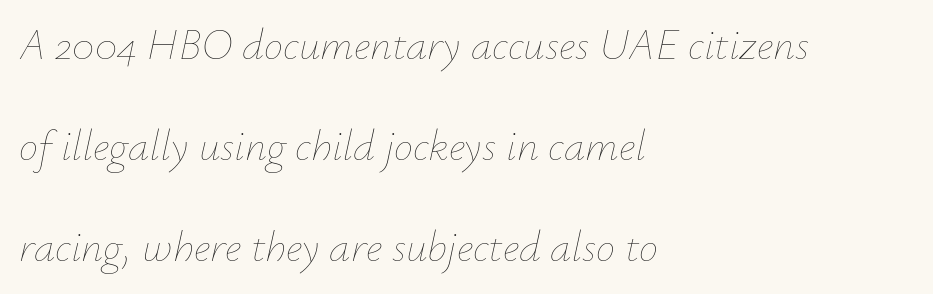
{"italic": "yes", "lean": "right", "slant_degrees": 12, "bold": "no", "weight": "thin", "width": "normal", "stroke_contrast": "low", "x_height": "small", "monospaced": "no", "underline": "no", "align": "left", "line_spacing": "loose", "line_spacing_ratio": 2.35, "letter_spacing": "normal", "letter_spacing_em": 0.0, "glyph_px": 43}
